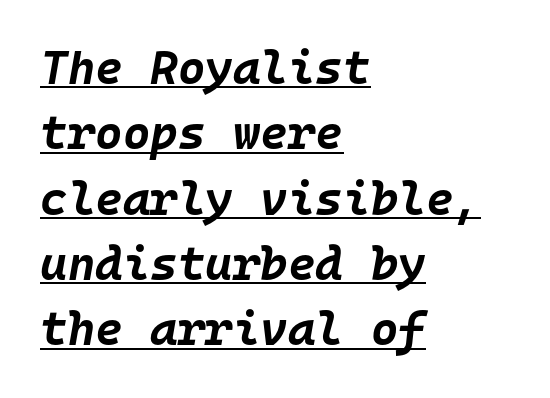
As a designer I'd log this as weight 700, bold. These lines keep a tight, regular rhythm from letter to letter. Do the characters align in a grid? Yes, the font is monospaced. Is the block centered? No — it sits flush against the left margin. Does a line run under the words? Yes, clearly.
